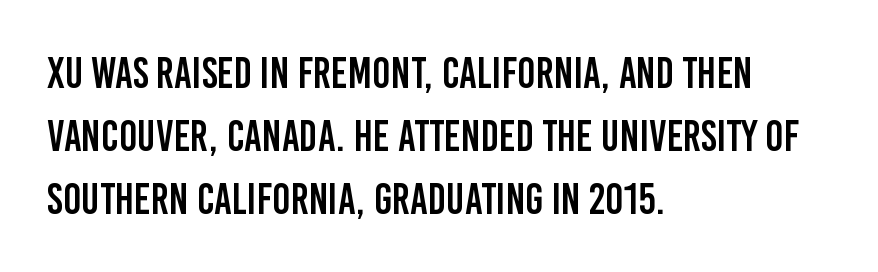
Q: Is the text italic (slanted)? A: No, it is upright.
Q: Is the typeface a serif or a sans-serif typeface? A: Sans-serif.
Q: Is the text underlined? A: No.
Q: How is the paragraph aligned? A: Left-aligned.
Q: Is the spacing between letters normal or unusually wide? A: Normal.
Q: Is the spacing between lines tight, normal or loose? A: Normal.
Q: Width (condensed, normal, or wide)? A: Condensed.
Q: Stroke contrast? A: Low.
Q: x-height? A: Large.
Q: Monospaced? A: No.
